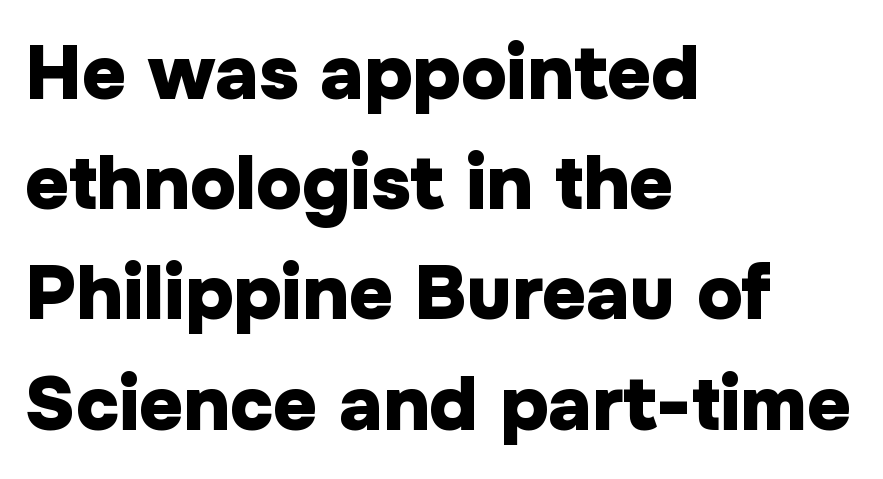
{"serif": "no", "italic": "no", "bold": "yes", "weight": "heavy", "width": "normal", "stroke_contrast": "low", "x_height": "medium", "monospaced": "no", "underline": "no", "align": "left", "line_spacing": "normal", "line_spacing_ratio": 1.45, "letter_spacing": "normal", "letter_spacing_em": 0.0, "glyph_px": 76}
